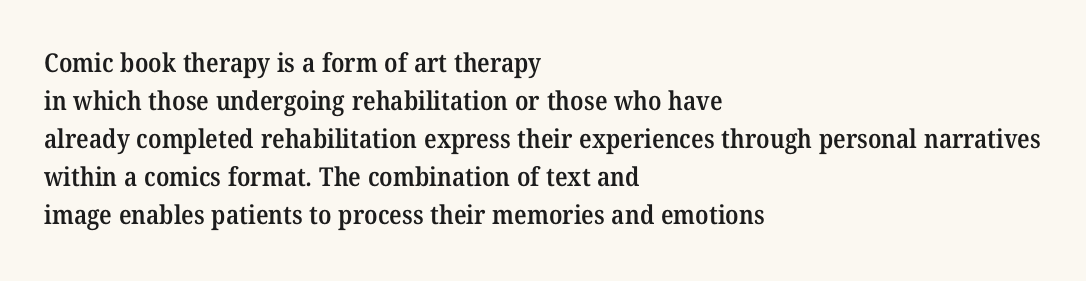
The image shows 26 px text type; set left-aligned, normal line spacing (1.46x), normal letter spacing, not underlined.
